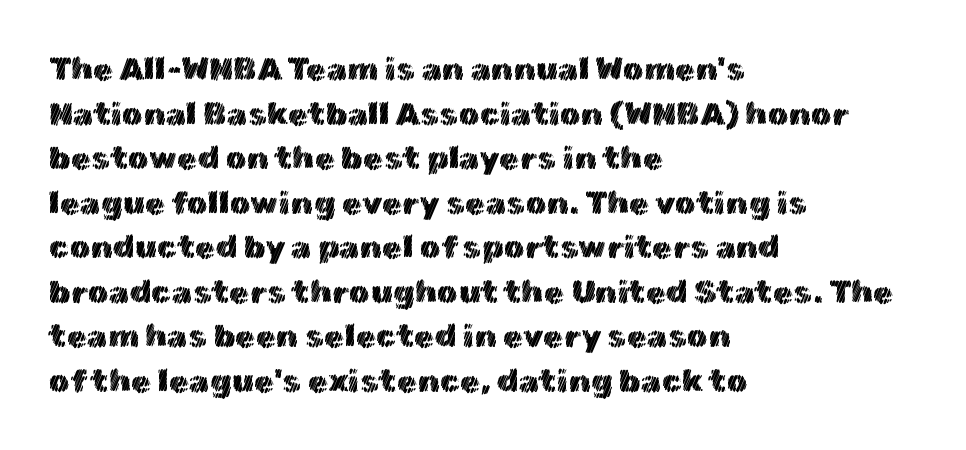
{"italic": "no", "width": "normal", "x_height": "medium", "monospaced": "no", "underline": "no", "align": "left", "line_spacing": "normal", "line_spacing_ratio": 1.35, "letter_spacing": "normal", "letter_spacing_em": 0.0, "glyph_px": 33}
